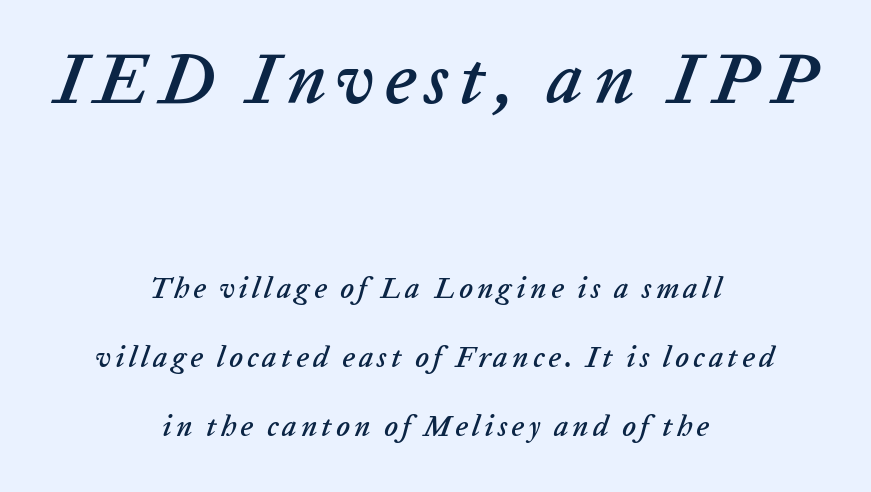
Line starts and ends both wander, symmetrically. Rendered with sloped, italic letterforms. Vertical spacing — loose. Of the two passages, the one on top uses the larger point size.
